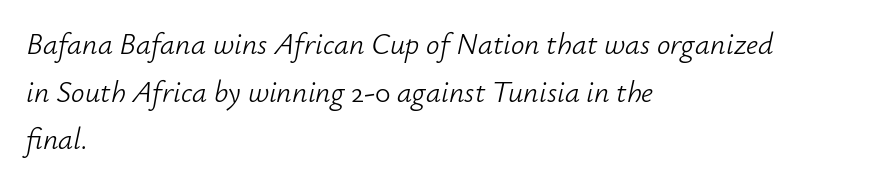
Q: Is the text bold? A: No.
Q: Is the text italic (slanted)? A: Yes, it leans right by about 12 degrees.
Q: Is the text underlined? A: No.
Q: How is the paragraph aligned? A: Left-aligned.
Q: Is the spacing between letters normal or unusually wide? A: Normal.
Q: Is the spacing between lines tight, normal or loose? A: Normal.
Q: Width (condensed, normal, or wide)? A: Normal.
Q: Stroke contrast? A: Low.
Q: x-height? A: Small.
Q: Monospaced? A: No.
